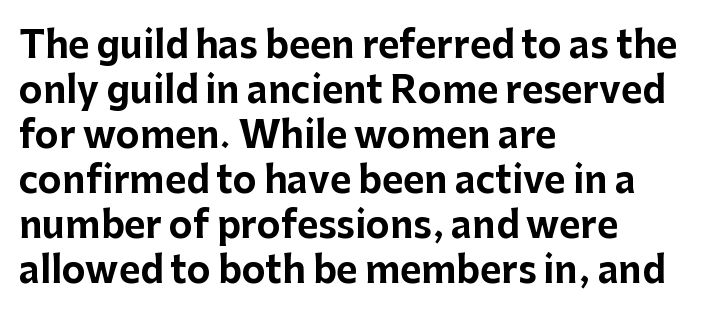
This sample keeps an unexceptional amount of space between lines. The passage is arranged the way most books set body copy — flush left. Compared with typical body copy, the letter spacing here is the same. Descenders hang freely into open space. Strong, thick strokes mark this as bold type.
